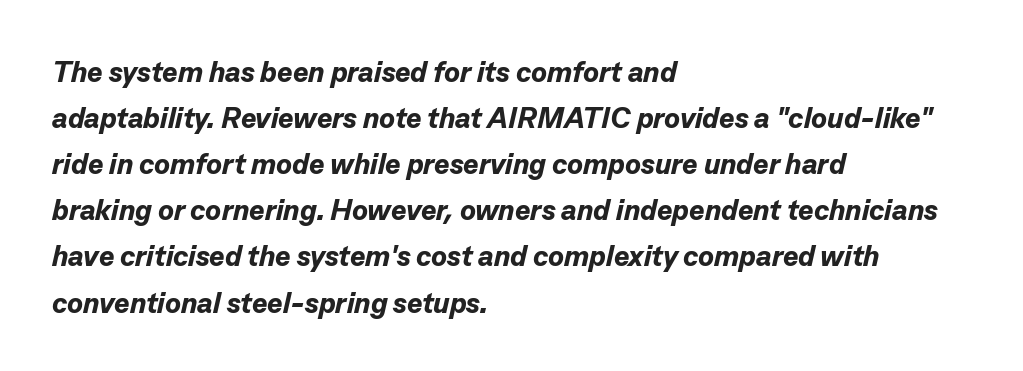
Type without underlining. Vertical spacing — default. An italicized treatment has been applied to the whole sample. Look at the tracking — it's just the regular setting, nothing added.
